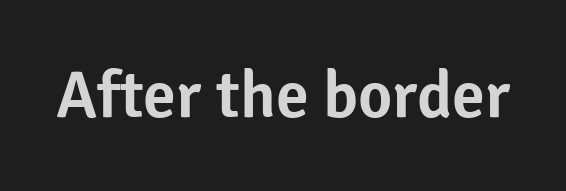
The face used here is rendered with its standard letterfit. Varying glyph widths throughout — classic text-font behaviour. Glance below the letters and you will spot only blank space. Vertical strokes here are truly vertical. A typesetter would label this face a sans.
